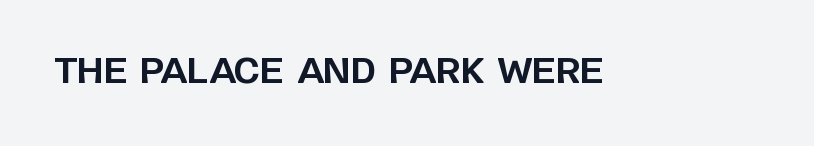
Q: Is the text bold? A: Yes.
Q: Is the text italic (slanted)? A: No, it is upright.
Q: Is the typeface a serif or a sans-serif typeface? A: Sans-serif.
Q: Is the text underlined? A: No.
Q: Is the spacing between letters normal or unusually wide? A: Normal.
Q: Width (condensed, normal, or wide)? A: Normal.
Q: Stroke contrast? A: Low.
Q: x-height? A: Large.
Q: Monospaced? A: No.
